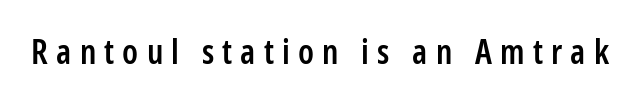
Q: Is the text bold? A: Semi-bold.
Q: Is the text italic (slanted)? A: No, it is upright.
Q: Is the typeface a serif or a sans-serif typeface? A: Sans-serif.
Q: Is the text underlined? A: No.
Q: Is the spacing between letters normal or unusually wide? A: Unusually wide.
Q: Width (condensed, normal, or wide)? A: Condensed.
Q: Stroke contrast? A: Low.
Q: x-height? A: Medium.
Q: Monospaced? A: No.
